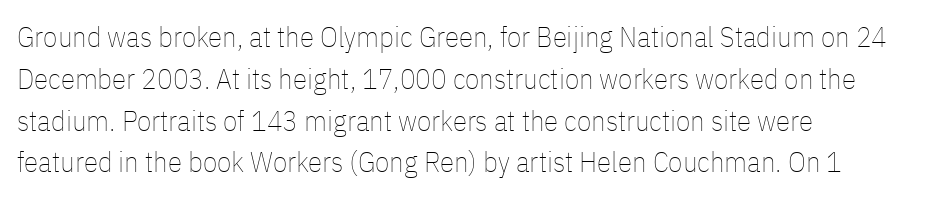
{"italic": "no", "bold": "no", "weight": "thin", "width": "condensed", "stroke_contrast": "low", "x_height": "medium", "monospaced": "no", "underline": "no", "align": "left", "line_spacing": "normal", "line_spacing_ratio": 1.44, "letter_spacing": "normal", "letter_spacing_em": 0.0, "glyph_px": 29}
